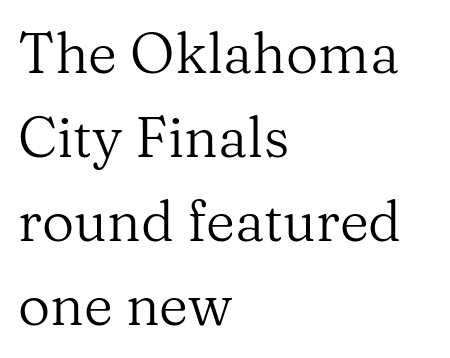
The image shows 56 px regular-weight serif type, upright; set left-aligned, normal line spacing (1.5x), normal letter spacing, not underlined; medium stroke contrast and a medium x-height.
